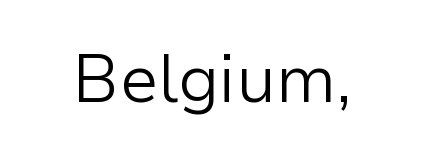
The font is comparable to plain body text, perhaps lighter. Underline: absent. A sans-serif font was chosen for this passage. This is the regular roman posture of the typeface.
